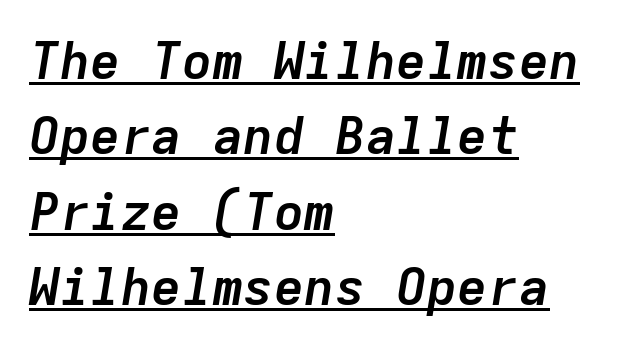
{"italic": "yes", "lean": "right", "slant_degrees": 9, "bold": "yes", "weight": "semibold", "width": "normal", "stroke_contrast": "low", "x_height": "medium", "monospaced": "yes", "underline": "yes", "align": "left", "line_spacing": "normal", "line_spacing_ratio": 1.48, "letter_spacing": "normal", "letter_spacing_em": 0.0, "glyph_px": 51}
